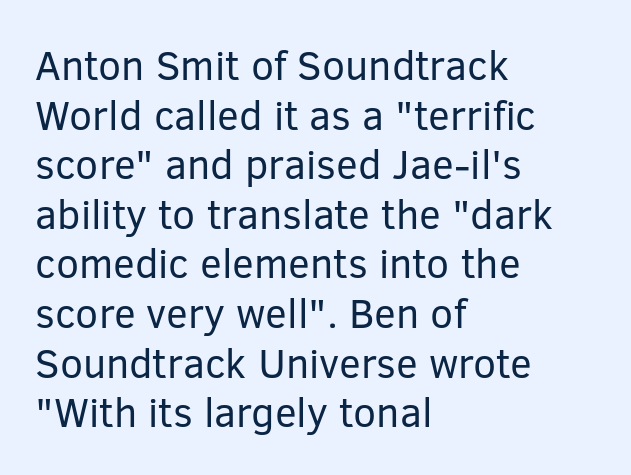
Q: Is the text bold? A: No.
Q: Is the text italic (slanted)? A: No, it is upright.
Q: Is the typeface a serif or a sans-serif typeface? A: Sans-serif.
Q: Is the text underlined? A: No.
Q: How is the paragraph aligned? A: Left-aligned.
Q: Is the spacing between letters normal or unusually wide? A: Normal.
Q: Width (condensed, normal, or wide)? A: Normal.
Q: Stroke contrast? A: Low.
Q: x-height? A: Medium.
Q: Monospaced? A: No.
